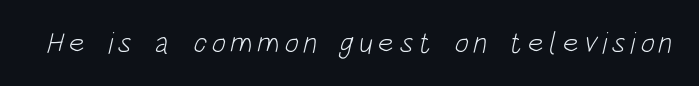
The image shows 30 px light, condensed sans-serif type; set not underlined; low stroke contrast and a large x-height.
